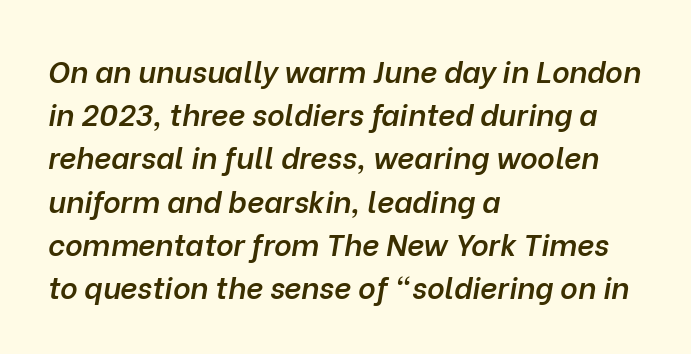
The image shows 30 px semibold type, italic (leaning right); set left-aligned, normal line spacing (1.44x), normal letter spacing, not underlined; low stroke contrast and a medium x-height.
